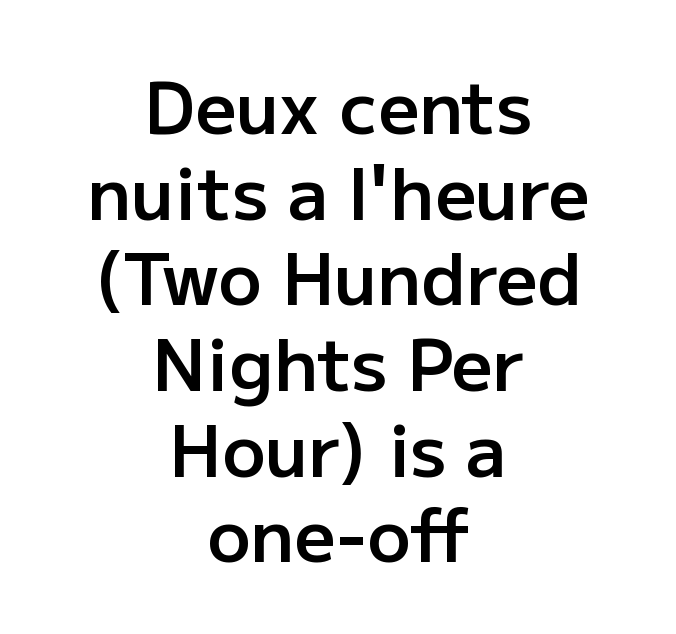
{"serif": "no", "italic": "no", "bold": "semi", "weight": "semibold", "width": "normal", "stroke_contrast": "low", "x_height": "medium", "monospaced": "no", "underline": "no", "align": "center", "line_spacing_ratio": 1.19, "letter_spacing": "normal", "letter_spacing_em": 0.0, "glyph_px": 72}
